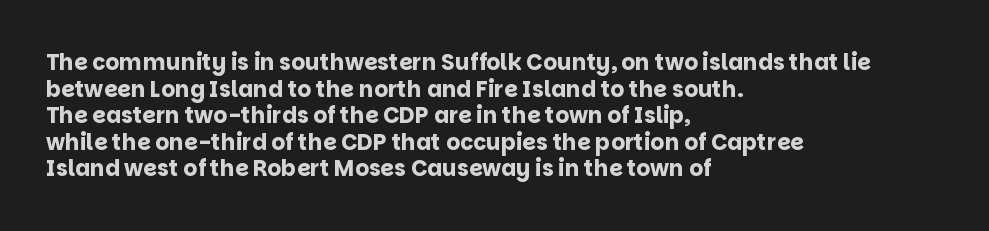
{"italic": "no", "bold": "yes", "underline": "no", "align": "left", "line_spacing_ratio": 1.21, "letter_spacing": "normal", "letter_spacing_em": 0.0, "glyph_px": 22}
